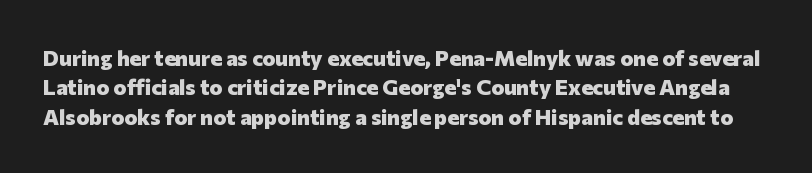
The image shows 22 px bold type, upright; set normal line spacing (1.33x), normal letter spacing, not underlined.
